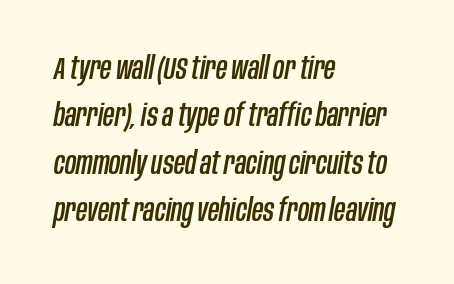
{"italic": "yes", "lean": "right", "slant_degrees": 10, "width": "condensed", "stroke_contrast": "low", "x_height": "large", "monospaced": "no", "underline": "no", "align": "left", "line_spacing": "normal", "line_spacing_ratio": 1.53, "letter_spacing": "normal", "letter_spacing_em": 0.0, "glyph_px": 31}
